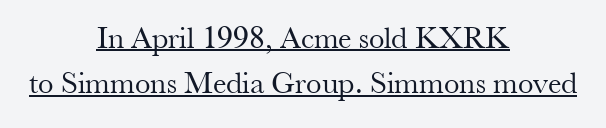
Q: Is the text bold? A: No.
Q: Is the text italic (slanted)? A: No, it is upright.
Q: Is the typeface a serif or a sans-serif typeface? A: Serif.
Q: Is the text underlined? A: Yes.
Q: How is the paragraph aligned? A: Centered.
Q: Is the spacing between letters normal or unusually wide? A: Normal.
Q: Is the spacing between lines tight, normal or loose? A: Normal.
Q: Width (condensed, normal, or wide)? A: Normal.
Q: Stroke contrast? A: Medium.
Q: x-height? A: Small.
Q: Monospaced? A: No.
